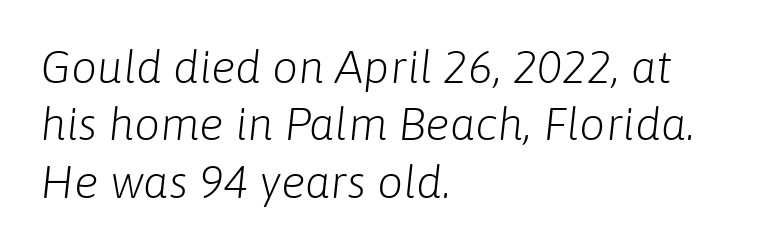
{"italic": "yes", "lean": "right", "slant_degrees": 6, "bold": "no", "weight": "light", "width": "normal", "stroke_contrast": "low", "x_height": "medium", "monospaced": "no", "underline": "no", "align": "left", "line_spacing": "normal", "line_spacing_ratio": 1.25, "letter_spacing": "normal", "letter_spacing_em": 0.0, "glyph_px": 46}
